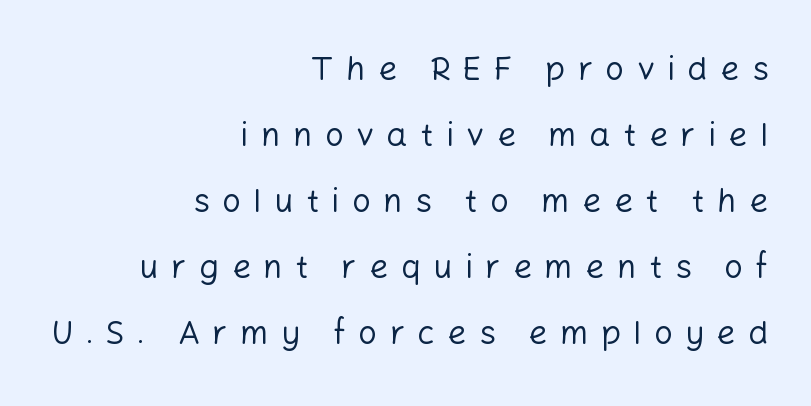
Posture: vertical. Think standard paragraph weight, or any step lighter than that. The paragraph shown leans on its right margin. To sum up the face: it is a sans, with no serifs.
